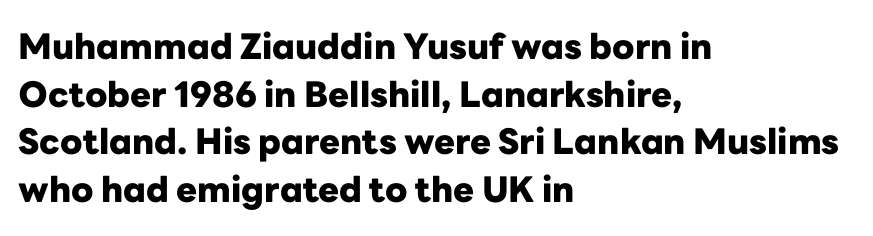
Caption: standard tracking, unaltered. Do the letters lean? They stand straight. Each new line begins a customary step beneath the previous one. The text block is weighted toward the left margin, trailing off unevenly rightward.
